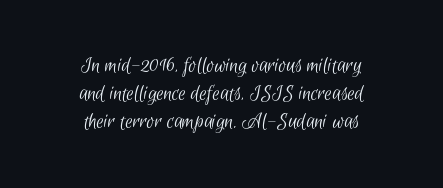
The image shows 23 px text type; set centered, line spacing 1.21x, normal letter spacing, not underlined.
